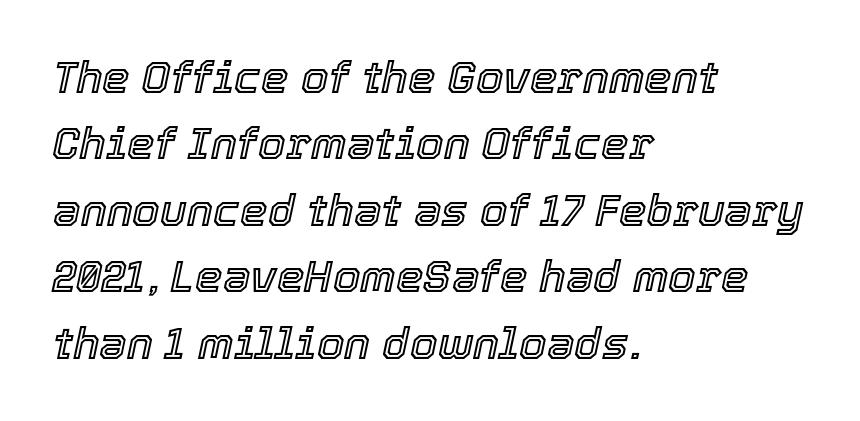
The image shows 44 px text type, italic (leaning right); set left-aligned, normal line spacing (1.51x), normal letter spacing, not underlined; a medium x-height.
